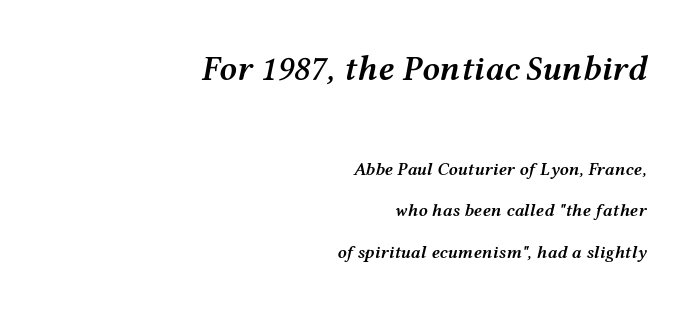
{"italic": "yes", "lean": "right", "slant_degrees": 12, "bold": "semi", "weight": "semibold", "width": "wide", "stroke_contrast": "medium", "x_height": "medium", "monospaced": "no", "underline": "no", "align": "right", "line_spacing": "loose", "line_spacing_ratio": 2.33, "letter_spacing": "normal", "letter_spacing_em": 0.0, "larger_block": "first", "size_ratio": 1.94, "glyph_px": 35}
